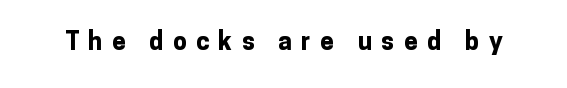
{"italic": "no", "bold": "yes", "underline": "no", "letter_spacing": "wide", "letter_spacing_em": 0.37, "glyph_px": 25}
